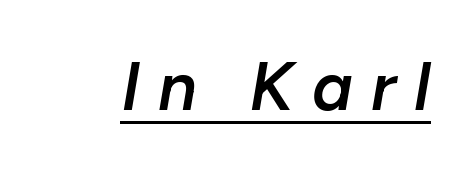
Q: Is the text bold? A: Semi-bold.
Q: Is the text italic (slanted)? A: Yes, it leans right by about 10 degrees.
Q: Is the text underlined? A: Yes.
Q: Is the spacing between letters normal or unusually wide? A: Unusually wide.
Q: Width (condensed, normal, or wide)? A: Normal.
Q: Stroke contrast? A: Low.
Q: x-height? A: Medium.
Q: Monospaced? A: No.
